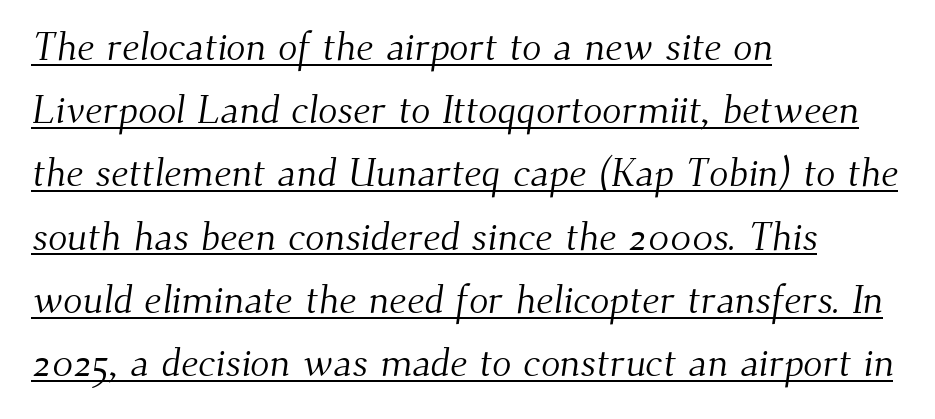
Q: Is the text bold? A: No.
Q: Is the typeface a serif or a sans-serif typeface? A: Serif.
Q: Is the text underlined? A: Yes.
Q: How is the paragraph aligned? A: Left-aligned.
Q: Is the spacing between letters normal or unusually wide? A: Normal.
Q: Is the spacing between lines tight, normal or loose? A: Normal.
Q: Width (condensed, normal, or wide)? A: Normal.
Q: Stroke contrast? A: Medium.
Q: x-height? A: Small.
Q: Monospaced? A: No.
